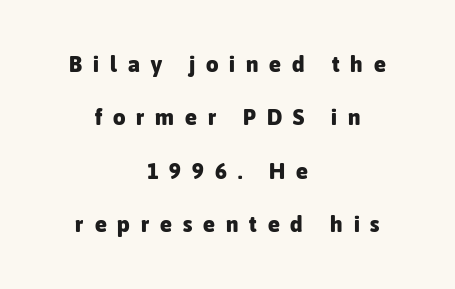
A bare baseline throughout the passage. Leading: increased. These lines have a slow, spaced-out rhythm from letter to letter. Every letter is thick-stroked: bold, no question.
